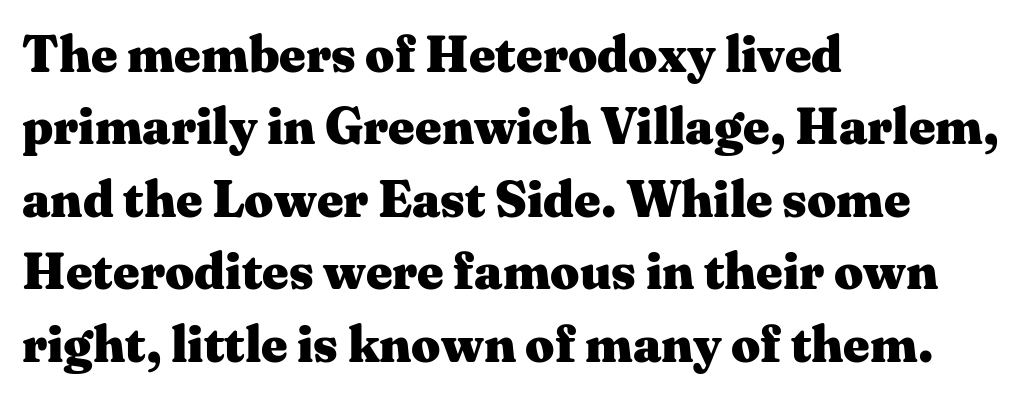
Q: Is the text bold? A: Yes.
Q: Is the text italic (slanted)? A: No, it is upright.
Q: Is the typeface a serif or a sans-serif typeface? A: Serif.
Q: Is the text underlined? A: No.
Q: How is the paragraph aligned? A: Left-aligned.
Q: Is the spacing between letters normal or unusually wide? A: Normal.
Q: Is the spacing between lines tight, normal or loose? A: Normal.
Q: Width (condensed, normal, or wide)? A: Wide.
Q: Stroke contrast? A: Medium.
Q: x-height? A: Medium.
Q: Monospaced? A: No.
